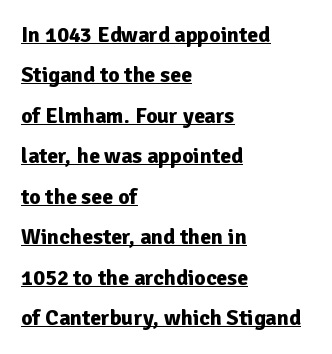
Q: Is the text bold? A: Yes.
Q: Is the text italic (slanted)? A: No, it is upright.
Q: Is the text underlined? A: Yes.
Q: How is the paragraph aligned? A: Left-aligned.
Q: Is the spacing between letters normal or unusually wide? A: Normal.
